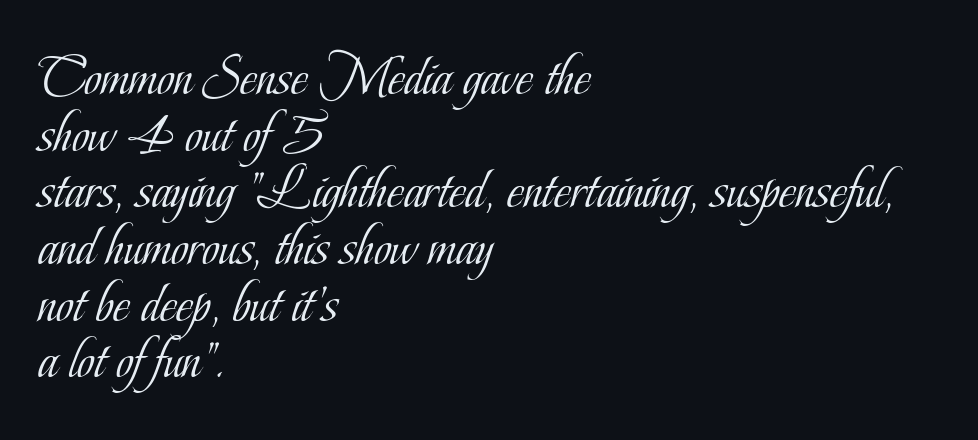
Clear beneath every line of the passage. Casual observation: everything's shoved over to the left. Each letter keeps its own natural width here, so spacing adapts to shape. Leading: reduced.
